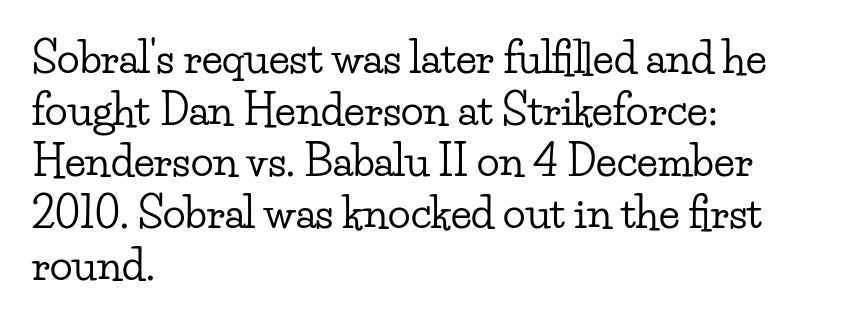
The image shows 42 px wide serif type, upright; set left-aligned, line spacing 1.23x, normal letter spacing, not underlined; low stroke contrast and a small x-height.
